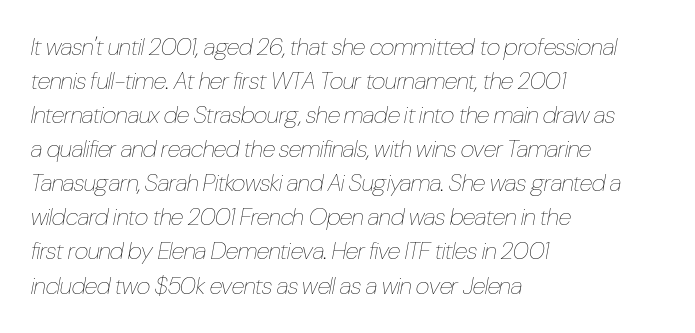
Typeset ragged right — the left edge is the straight one. Underline: absent. Looking at the ascenders, they clearly lean. The lines sit at an ordinary, default distance from one another. Is the letter spacing exaggerated? No — it looks like the ordinary default. Stem width sits at or under what a default text font uses.
